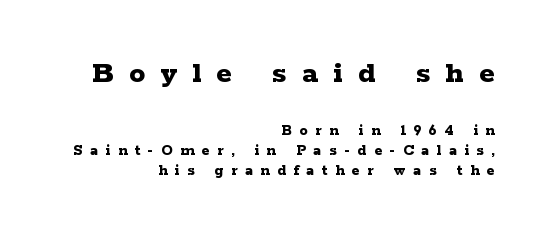
Looks like regular typesetting: each glyph gets only the width it needs. Emphasis by weight is at full strength: bold. Caption: upper text group enlarged, lower text group reduced. The tracking reads as deliberately expanded to a designer's eye. Anything drawn beneath the words? Only blank space. These lines were composed using upright roman letters.
